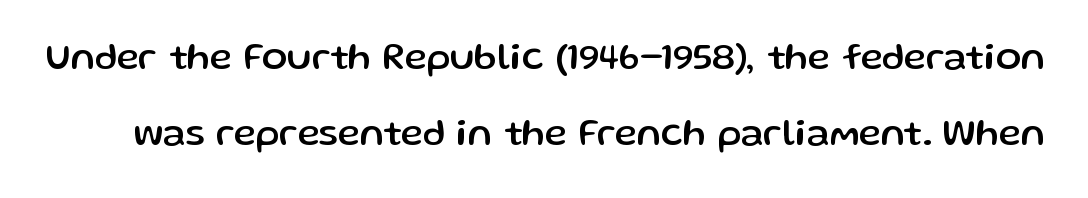
Q: Is the text italic (slanted)? A: No, it is upright.
Q: Is the typeface a serif or a sans-serif typeface? A: Sans-serif.
Q: Is the text underlined? A: No.
Q: Is the spacing between letters normal or unusually wide? A: Normal.
Q: Is the spacing between lines tight, normal or loose? A: Loose.
Q: Width (condensed, normal, or wide)? A: Normal.
Q: Stroke contrast? A: Low.
Q: x-height? A: Medium.
Q: Monospaced? A: No.
